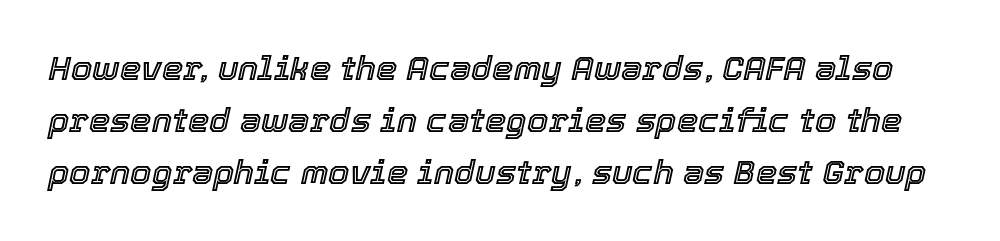
Q: Is the text italic (slanted)? A: Yes, it leans right by about 12 degrees.
Q: Is the text underlined? A: No.
Q: Is the spacing between letters normal or unusually wide? A: Normal.
Q: Is the spacing between lines tight, normal or loose? A: Normal.
Q: Width (condensed, normal, or wide)? A: Normal.
Q: x-height? A: Medium.
Q: Monospaced? A: No.
